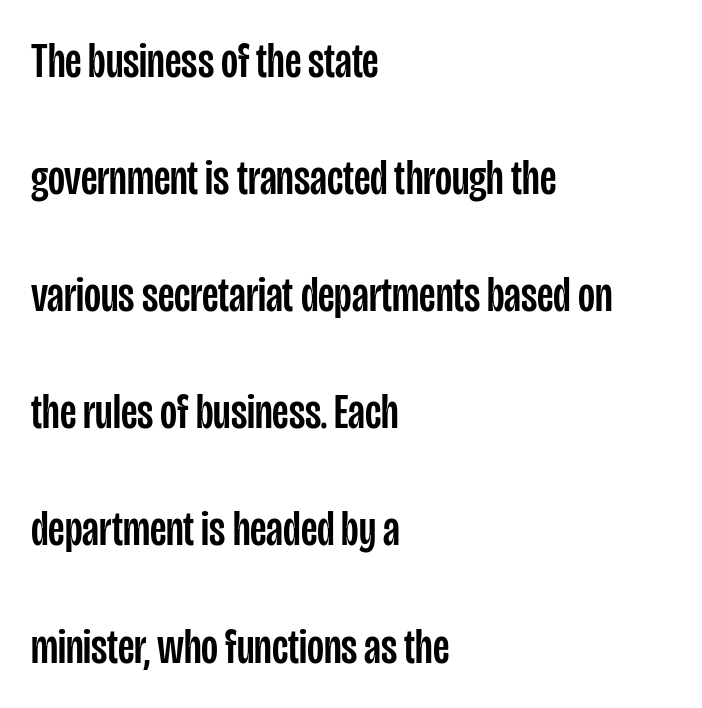
{"serif": "no", "italic": "no", "width": "condensed", "stroke_contrast": "low", "x_height": "large", "monospaced": "no", "underline": "no", "align": "left", "line_spacing": "loose", "line_spacing_ratio": 2.39, "letter_spacing": "normal", "letter_spacing_em": 0.0, "glyph_px": 49}
